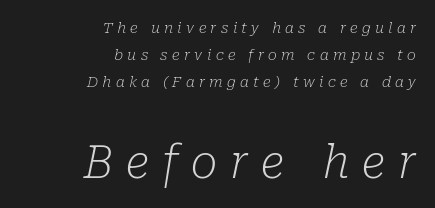
The image shows 45 px light serif type, italic (leaning right); set right-aligned, line spacing 1.8x, unusually wide letter spacing (+0.29 em), not underlined; the second (bottom) block is 3.0x larger; low stroke contrast and a medium x-height.
